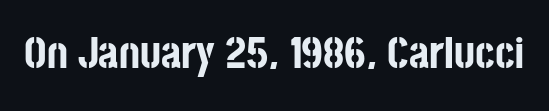
The image shows 44 px bold, condensed sans-serif type, upright; set normal letter spacing, not underlined; low stroke contrast and a large x-height.
